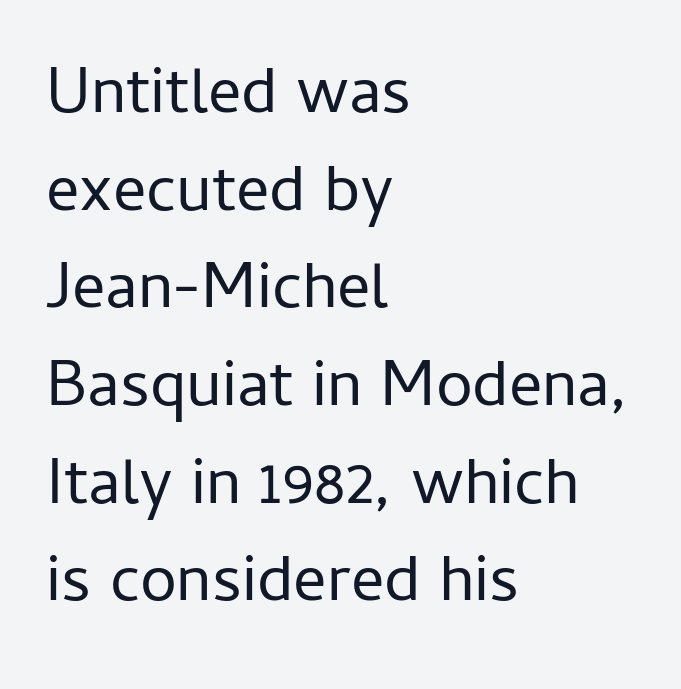
The image shows 66 px regular-weight sans-serif type, upright; set left-aligned, normal line spacing (1.48x), normal letter spacing, not underlined; low stroke contrast and a medium x-height.
